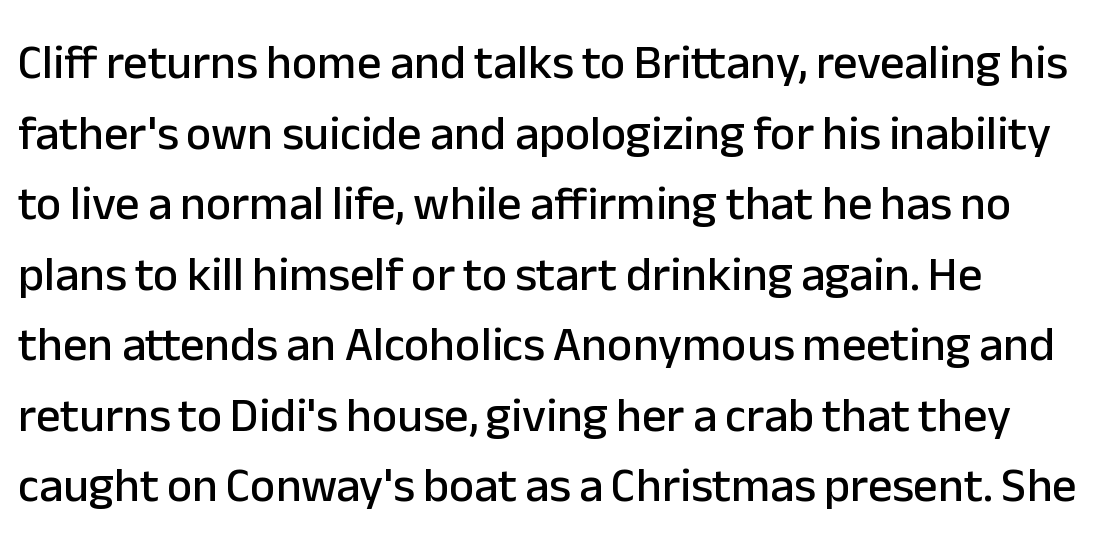
Q: Is the text italic (slanted)? A: No, it is upright.
Q: Is the typeface a serif or a sans-serif typeface? A: Sans-serif.
Q: Is the text underlined? A: No.
Q: Is the spacing between letters normal or unusually wide? A: Normal.
Q: Is the spacing between lines tight, normal or loose? A: Normal.
Q: Width (condensed, normal, or wide)? A: Normal.
Q: Stroke contrast? A: Low.
Q: x-height? A: Medium.
Q: Monospaced? A: No.
